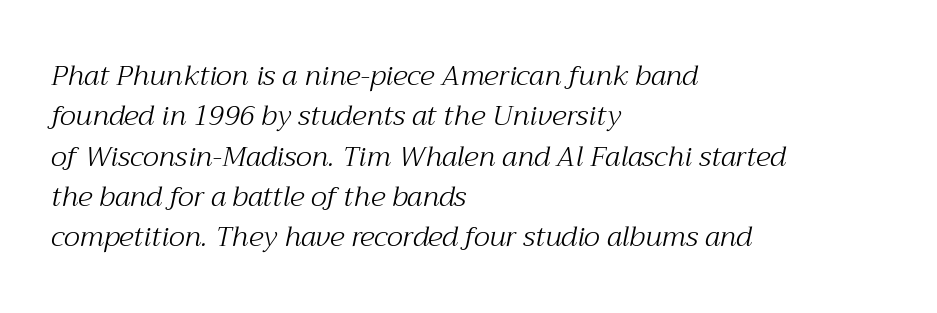
The image shows 28 px light serif type, italic (leaning right); set left-aligned, normal line spacing (1.44x), normal letter spacing, not underlined; medium stroke contrast and a medium x-height.
